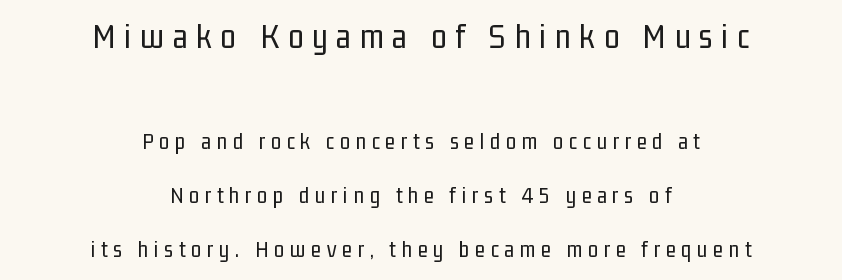
These lines stand farther apart than default settings would place them. Just letters on the line, the space beneath them empty. These lines have a slow, spaced-out rhythm from letter to letter. Larger block? The one above; the one below is distinctly smaller.
